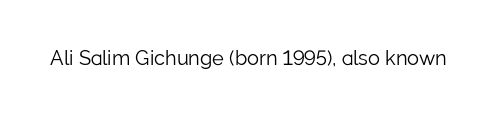
The image shows 20 px text type, upright; set normal letter spacing, not underlined.
